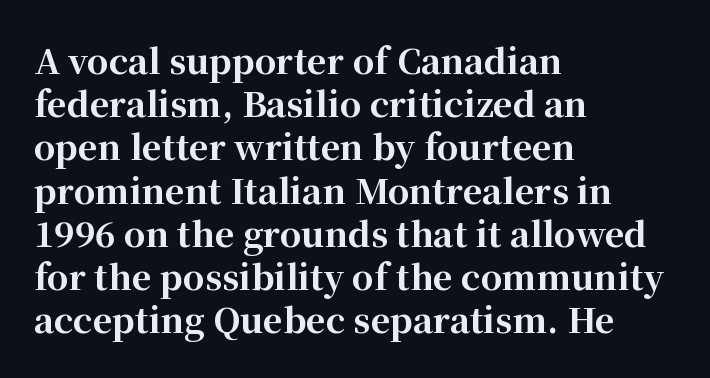
{"serif": "yes", "italic": "no", "bold": "yes", "weight": "bold", "width": "normal", "stroke_contrast": "high", "x_height": "medium", "monospaced": "no", "underline": "no", "align": "left", "line_spacing": "normal", "line_spacing_ratio": 1.27, "letter_spacing": "normal", "letter_spacing_em": 0.0, "glyph_px": 34}
